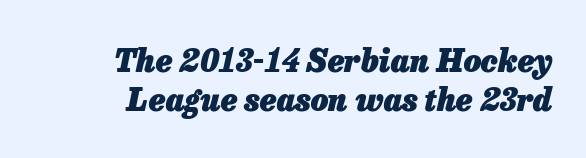
The vertical gap from one line to the next is medium. In terms of posture, this sample is oblique. The strip under each line holds only bare page. The gaps between neighbouring characters are ordinary and unremarkable. One-word summary of the alignment: right. Spacing verdict: proportional, widths tailored to each character.
